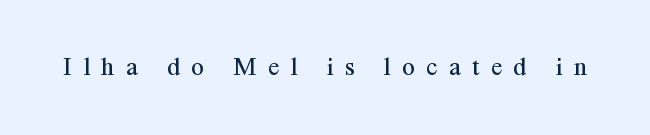
The glyphs are unaccompanied by any horizontal stroke below them. This is the regular roman posture of the typeface. Think standard paragraph weight, or any step lighter than that. The tracking jumps out immediately: characters are airy and widely separated.
